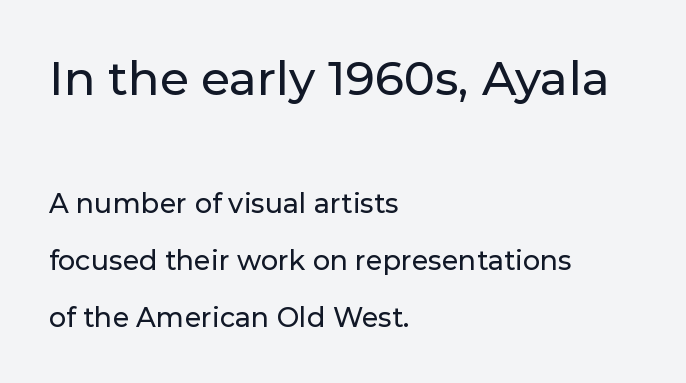
Q: Is the text italic (slanted)? A: No, it is upright.
Q: Is the typeface a serif or a sans-serif typeface? A: Sans-serif.
Q: Is the text underlined? A: No.
Q: How is the paragraph aligned? A: Left-aligned.
Q: Is the spacing between letters normal or unusually wide? A: Normal.
Q: Is the spacing between lines tight, normal or loose? A: Loose.
Q: Which block of text is set in a larger size, the first (top) or the second (bottom)? A: The first (top) one.
Q: Width (condensed, normal, or wide)? A: Normal.
Q: Stroke contrast? A: Low.
Q: x-height? A: Medium.
Q: Monospaced? A: No.
